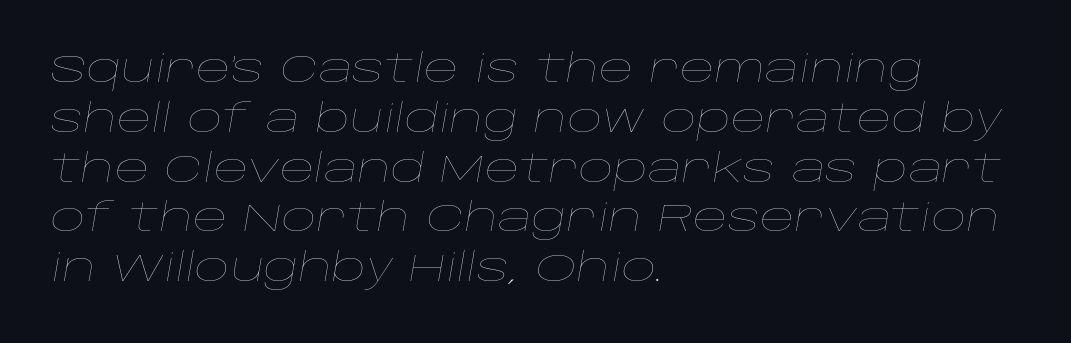
The image shows 38 px thin, wide type, italic (leaning right); set left-aligned, normal line spacing (1.31x), normal letter spacing, not underlined; low stroke contrast and a large x-height.
